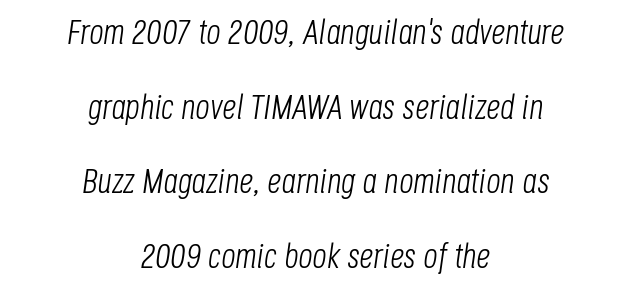
The image shows 35 px light, condensed type, italic (leaning right); set centered, loose line spacing (2.13x), normal letter spacing, not underlined; low stroke contrast and a large x-height.
